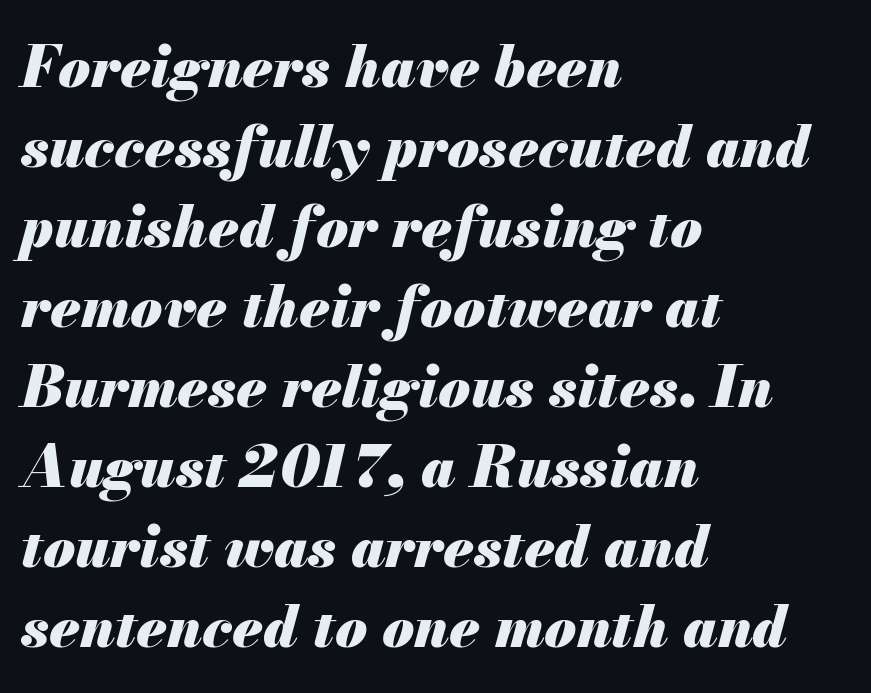
Q: Is the text bold? A: Yes.
Q: Is the text italic (slanted)? A: Yes, it leans right by about 13 degrees.
Q: Is the text underlined? A: No.
Q: How is the paragraph aligned? A: Left-aligned.
Q: Is the spacing between letters normal or unusually wide? A: Normal.
Q: Is the spacing between lines tight, normal or loose? A: Normal.
Q: Width (condensed, normal, or wide)? A: Normal.
Q: Stroke contrast? A: Medium.
Q: x-height? A: Small.
Q: Monospaced? A: No.
